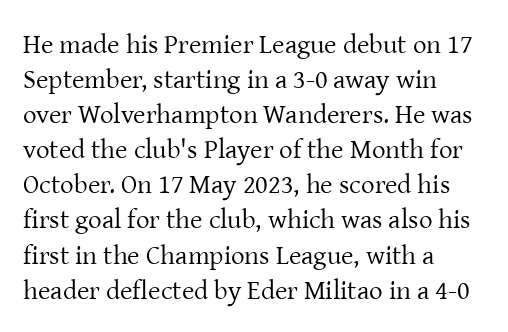
{"italic": "no", "bold": "no", "underline": "no", "align": "left", "line_spacing": "normal", "line_spacing_ratio": 1.3, "letter_spacing": "normal", "letter_spacing_em": 0.0, "glyph_px": 27}
